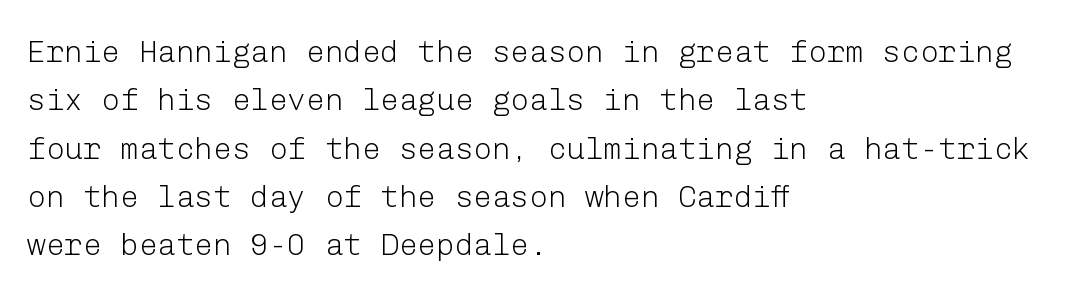
Left-aligned paragraph, ragged on the right. Lines of text with bare space underneath. Weight class: somewhere from thin through regular. Honestly, the row spacing looks completely unremarkable. Letterform terminals end flat and unadorned throughout the passage.
